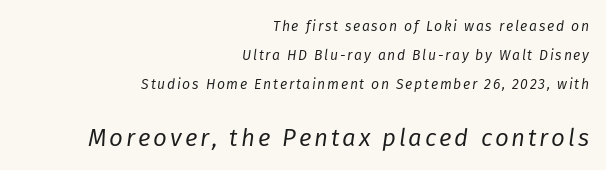
The block of text is sparse from top to bottom, with ample space between rows. Does the lettering tilt? It does — this is italic. The baseline area is clear. Character size in the trailing block exceeds that of the leading block.
